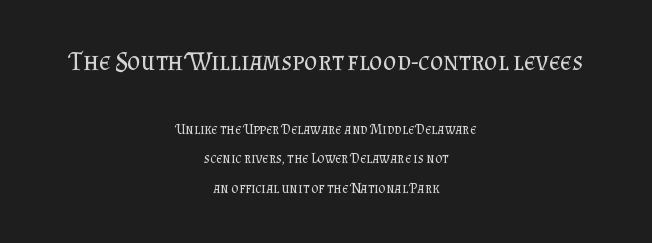
{"italic": "no", "bold": "no", "underline": "no", "align": "center", "line_spacing": "loose", "line_spacing_ratio": 2.09, "letter_spacing": "normal", "letter_spacing_em": 0.0, "larger_block": "first", "size_ratio": 1.86, "glyph_px": 26}
